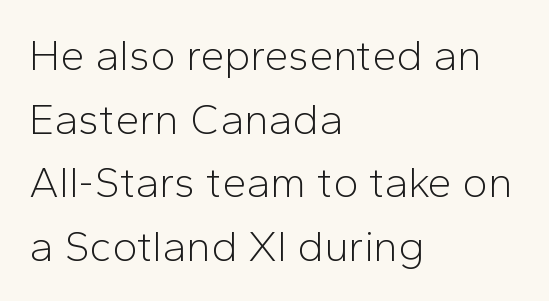
Q: Is the text bold? A: No.
Q: Is the text italic (slanted)? A: No, it is upright.
Q: Is the typeface a serif or a sans-serif typeface? A: Sans-serif.
Q: Is the text underlined? A: No.
Q: How is the paragraph aligned? A: Left-aligned.
Q: Is the spacing between letters normal or unusually wide? A: Normal.
Q: Is the spacing between lines tight, normal or loose? A: Normal.
Q: Width (condensed, normal, or wide)? A: Normal.
Q: Stroke contrast? A: Low.
Q: x-height? A: Medium.
Q: Monospaced? A: No.
